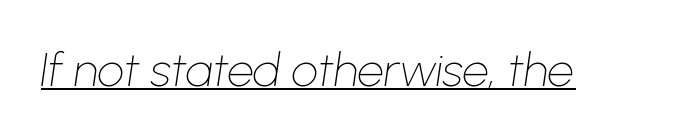
The image shows 47 px thin type, italic (leaning right); set normal letter spacing, underlined; low stroke contrast and a medium x-height.
